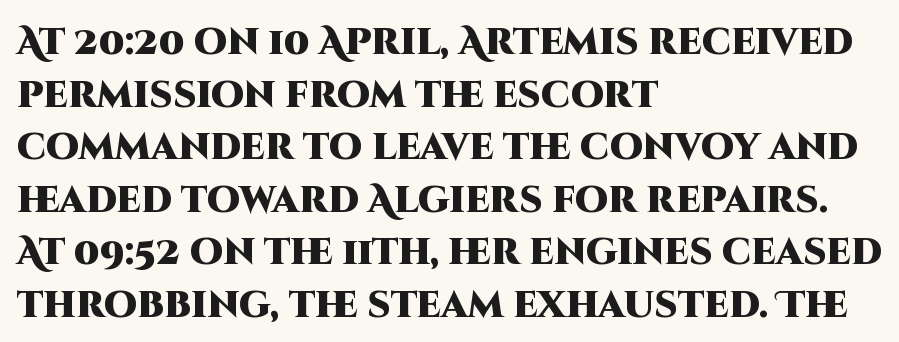
Note the varied advance widths — an 'i' is clearly narrower than an 'm'. Does extra space separate the letters? No, they use regular spacing. In terms of posture, this sample is upright. The baseline area is clear. The sample has been set heavy, in full bold.
